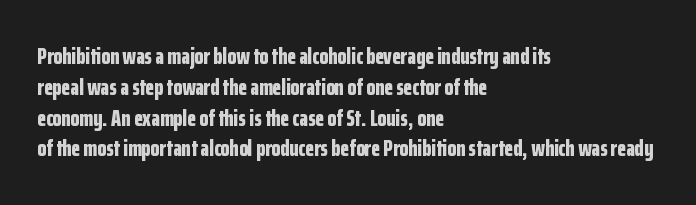
It's the straight-up-and-down kind of type. Descender tails drop into unmarked territory. Weight check: bold — yes, fully. Line beginnings align vertically; line endings do not.
